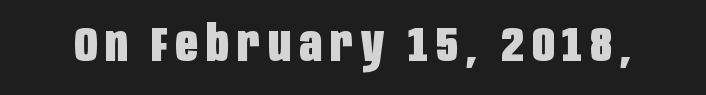
{"serif": "no", "italic": "no", "bold": "yes", "weight": "heavy", "width": "condensed", "stroke_contrast": "low", "x_height": "large", "monospaced": "no", "underline": "no", "glyph_px": 49}
